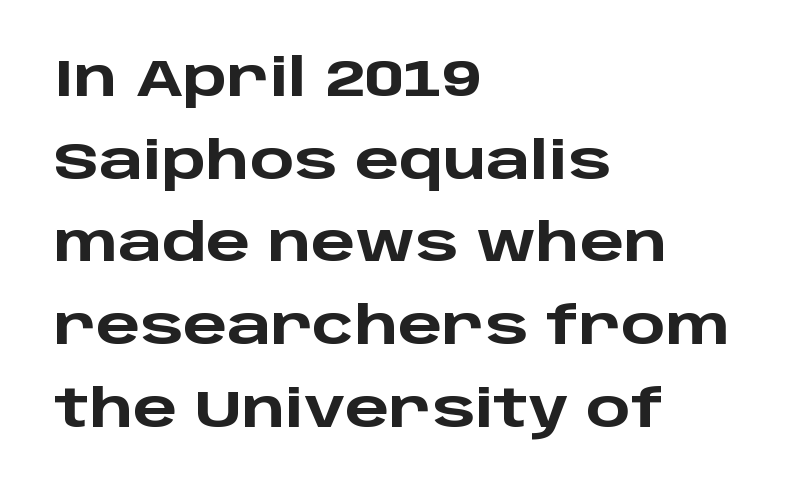
The image shows 52 px heavy, wide sans-serif type, upright; set left-aligned, normal line spacing (1.59x), normal letter spacing, not underlined; low stroke contrast and a large x-height.
